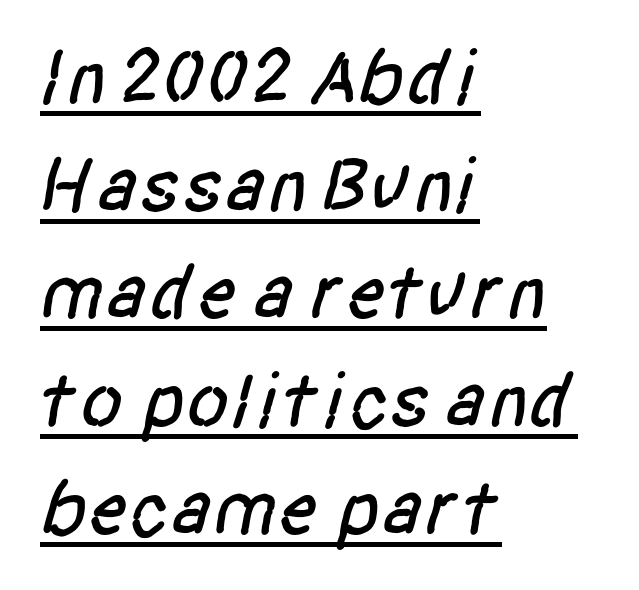
Here the glyphs are tracked normally, forming tight word shapes. Do the characters align in a grid? No, the font is proportional. The text was rendered using a sans face with plain stroke endings. Regarding leading, the lines here are spaced in the standard way. Underlining? Definitely there. The text block is weighted toward the left margin, trailing off unevenly rightward.
